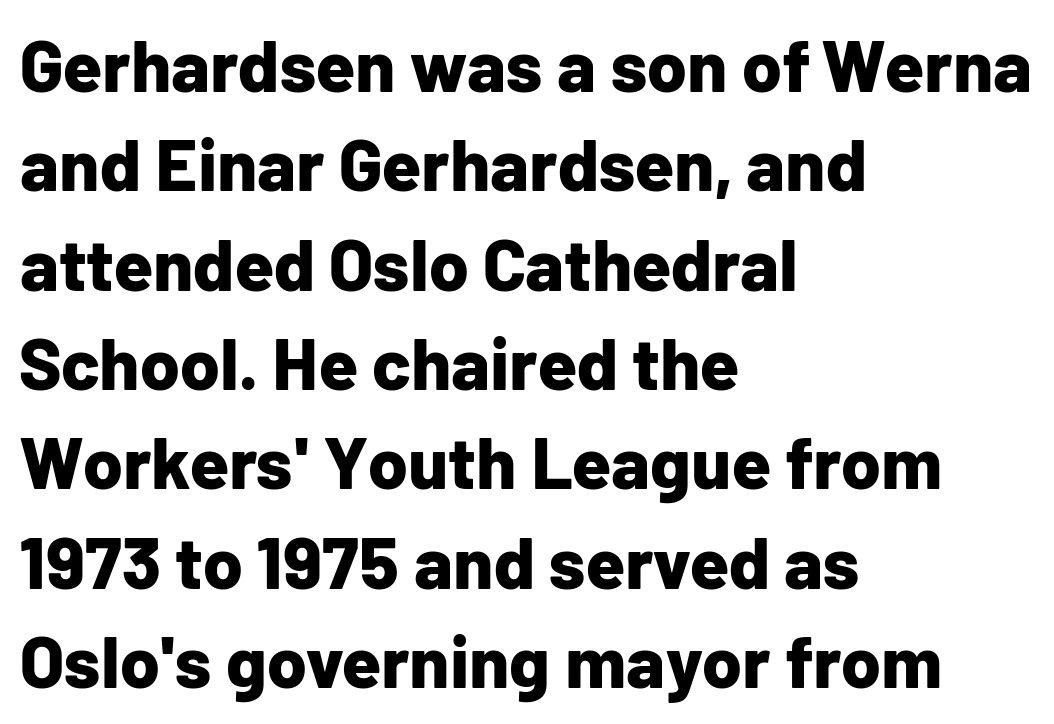
Q: Is the text bold? A: Yes.
Q: Is the text italic (slanted)? A: No, it is upright.
Q: Is the typeface a serif or a sans-serif typeface? A: Sans-serif.
Q: Is the text underlined? A: No.
Q: How is the paragraph aligned? A: Left-aligned.
Q: Is the spacing between letters normal or unusually wide? A: Normal.
Q: Is the spacing between lines tight, normal or loose? A: Normal.
Q: Width (condensed, normal, or wide)? A: Normal.
Q: Stroke contrast? A: Low.
Q: x-height? A: Medium.
Q: Monospaced? A: No.
